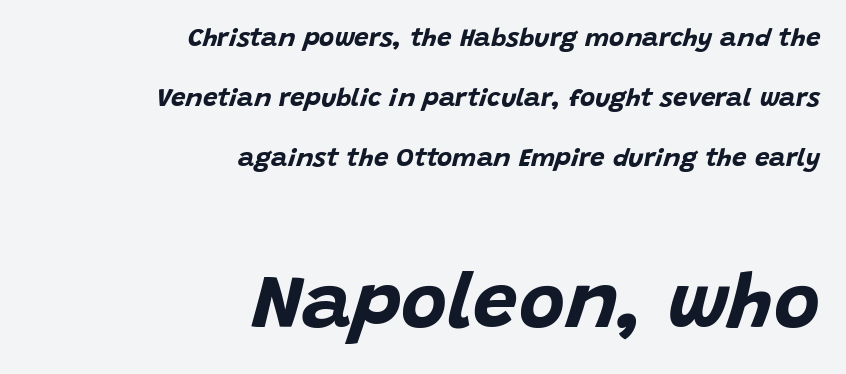
The image shows 79 px bold type, italic (leaning right); set right-aligned, loose line spacing (2.3x), normal letter spacing, not underlined; the second (bottom) block is 3.04x larger; low stroke contrast and a large x-height.
